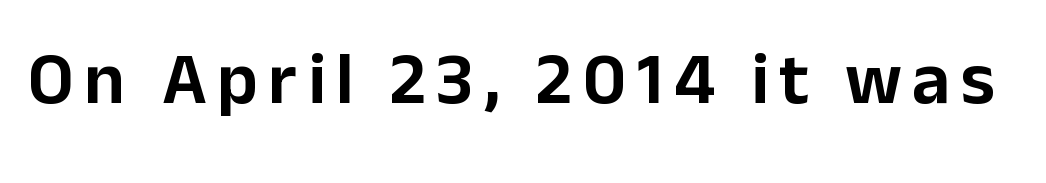
Q: Is the text italic (slanted)? A: No, it is upright.
Q: Is the typeface a serif or a sans-serif typeface? A: Sans-serif.
Q: Is the text underlined? A: No.
Q: Width (condensed, normal, or wide)? A: Normal.
Q: Stroke contrast? A: Low.
Q: x-height? A: Medium.
Q: Monospaced? A: No.
